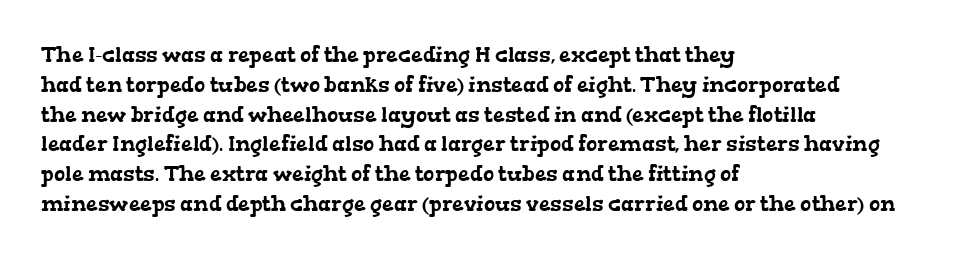
Line spacing here is normal. Default kerning and tracking; the words read as compact shapes. Which margin do the lines hug? The left one — the right edge is uneven. Check the space under the baseline: it is left empty.
